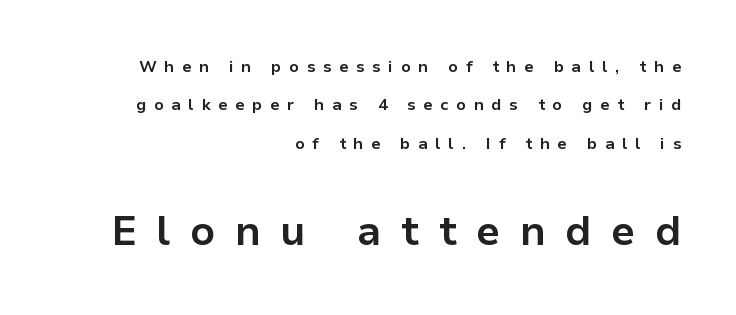
The image shows 41 px bold sans-serif type, upright; set right-aligned, loose line spacing (2.4x), unusually wide letter spacing (+0.48 em), not underlined; the second (bottom) block is 2.56x larger; low stroke contrast and a medium x-height.
